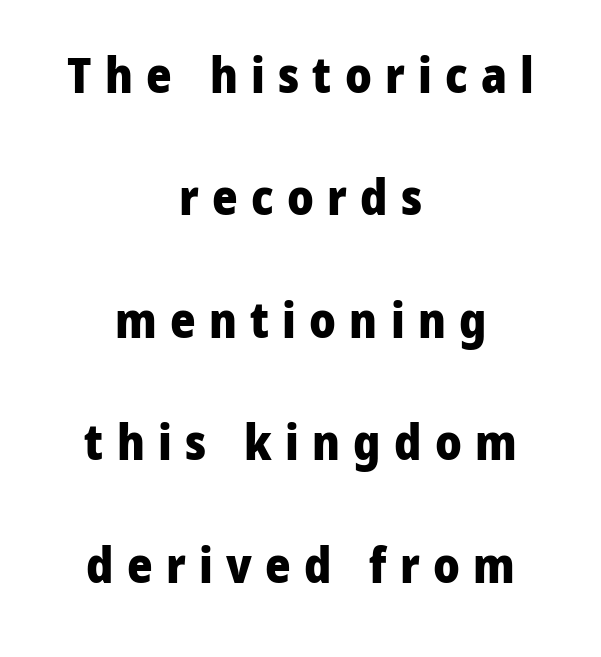
Q: Is the text bold? A: Yes.
Q: Is the text italic (slanted)? A: No, it is upright.
Q: Is the typeface a serif or a sans-serif typeface? A: Sans-serif.
Q: Is the text underlined? A: No.
Q: How is the paragraph aligned? A: Centered.
Q: Is the spacing between letters normal or unusually wide? A: Unusually wide.
Q: Is the spacing between lines tight, normal or loose? A: Loose.
Q: Width (condensed, normal, or wide)? A: Normal.
Q: Stroke contrast? A: Low.
Q: x-height? A: Medium.
Q: Monospaced? A: No.
